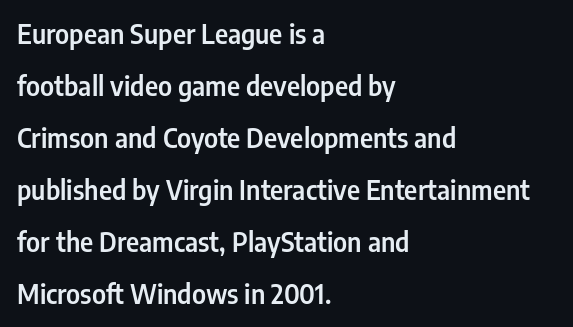
The image shows 26 px text type, upright; set left-aligned, loose line spacing (2.0x), normal letter spacing, not underlined.
